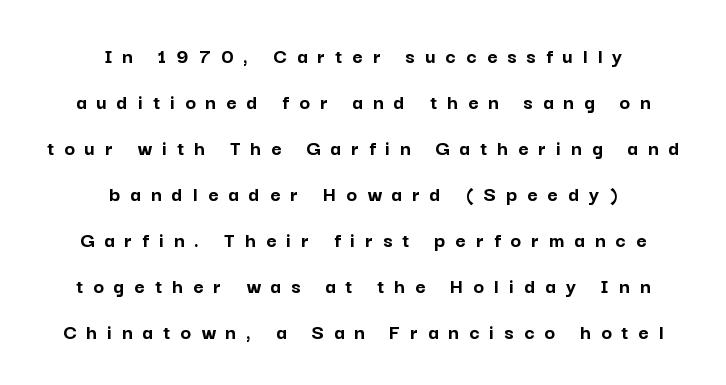
This block would shrink considerably if given ordinary leading; it's expanded now. Nope, not italic — everything's standing straight. What weight is shown? A full bold with thick strokes. No word sits above an underline. Reading down the block, each line starts at a different indent, mirrored at its end.
